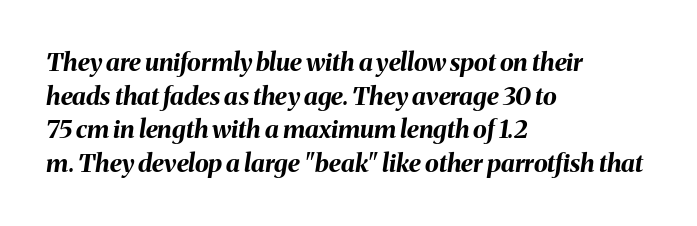
{"italic": "yes", "lean": "right", "slant_degrees": 8, "bold": "yes", "underline": "no", "align": "left", "line_spacing": "normal", "line_spacing_ratio": 1.35, "letter_spacing": "normal", "letter_spacing_em": 0.0, "glyph_px": 25}
